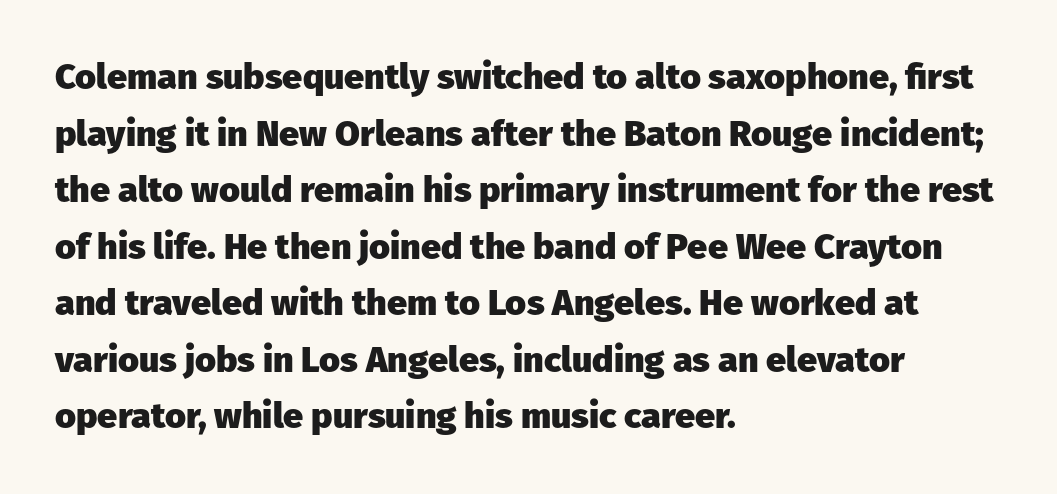
Do the letters lean? They stand straight. Typographically, this falls in the sans-serif category. This sample keeps an unexceptional amount of space between lines. Descender tails drop into unmarked territory. You could call the tracking neutral — neither tight nor loose.
